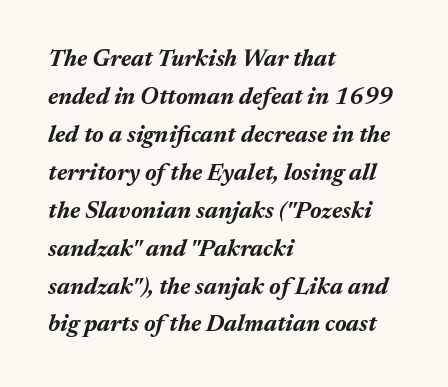
Q: Is the text bold? A: Yes.
Q: Is the text italic (slanted)? A: Yes, it leans right by about 17 degrees.
Q: Is the text underlined? A: No.
Q: How is the paragraph aligned? A: Left-aligned.
Q: Is the spacing between letters normal or unusually wide? A: Normal.
Q: Is the spacing between lines tight, normal or loose? A: Normal.
